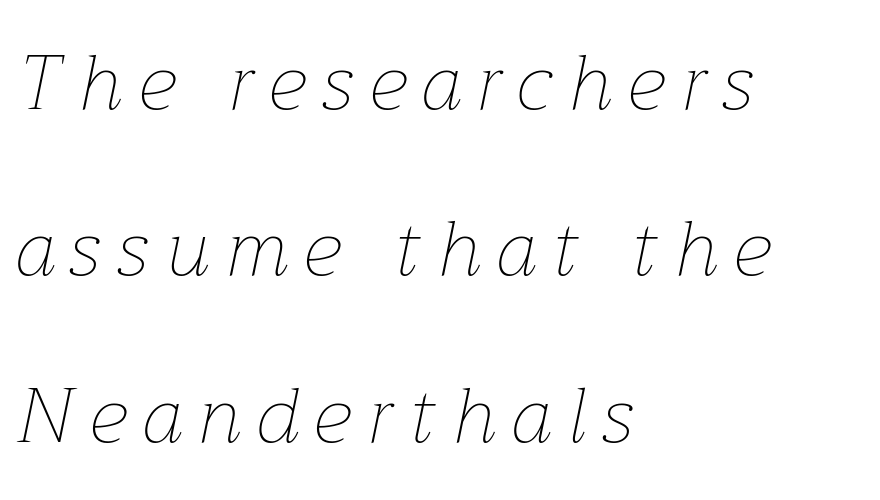
The image shows 77 px thin type, italic (leaning right); set left-aligned, loose line spacing (2.16x), unusually wide letter spacing (+0.22 em), not underlined; low stroke contrast and a medium x-height.
